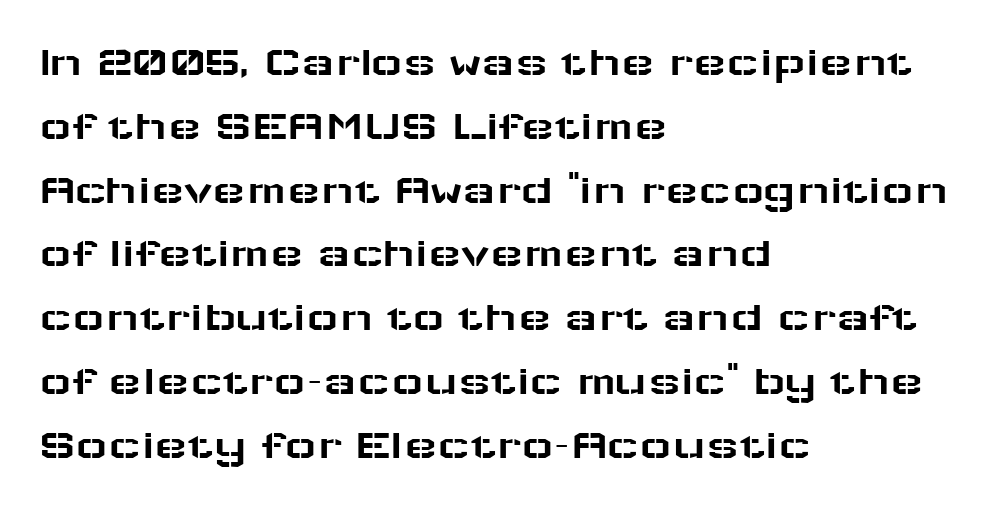
Q: Is the text italic (slanted)? A: No, it is upright.
Q: Is the typeface a serif or a sans-serif typeface? A: Sans-serif.
Q: Is the text underlined? A: No.
Q: How is the paragraph aligned? A: Left-aligned.
Q: Is the spacing between letters normal or unusually wide? A: Normal.
Q: Is the spacing between lines tight, normal or loose? A: Normal.
Q: Width (condensed, normal, or wide)? A: Wide.
Q: Stroke contrast? A: Low.
Q: x-height? A: Medium.
Q: Monospaced? A: No.
